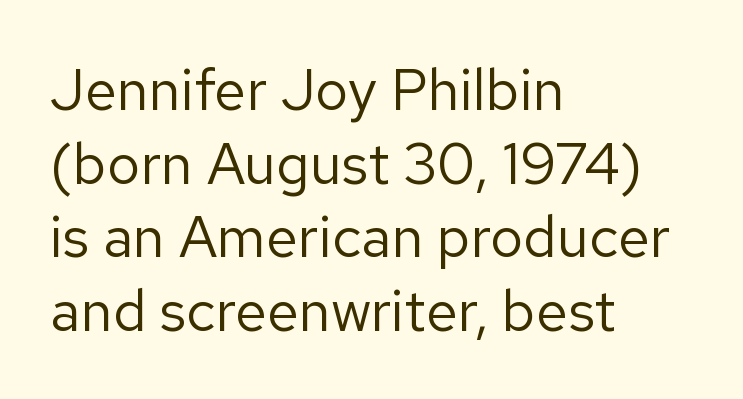
In CSS terms this would be text-align: left. Each letter's strokes conclude bluntly, with no projecting serifs. Summary of weight: not heavy and not bold. Only glyphs here, with clear space below each row.
